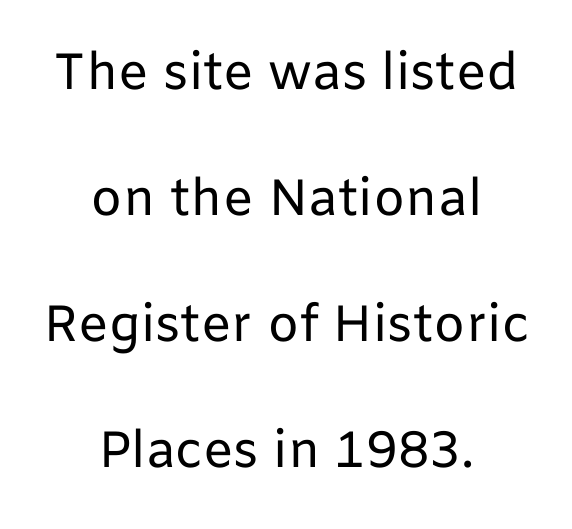
The image shows 51 px regular-weight sans-serif type, upright; set centered, loose line spacing (2.47x), normal letter spacing, not underlined; low stroke contrast and a medium x-height.
